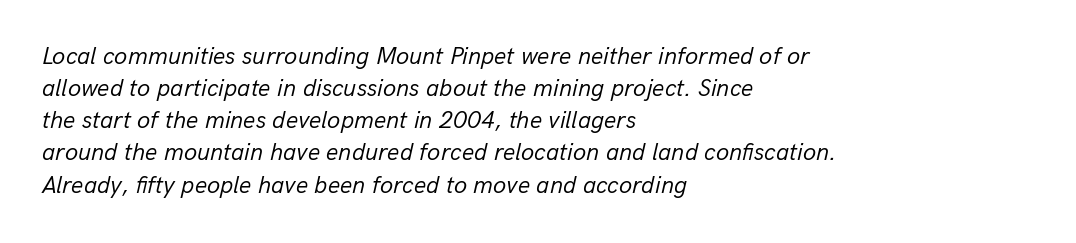
The image shows 24 px text type, italic (leaning right); set left-aligned, normal line spacing (1.34x), normal letter spacing, not underlined.
